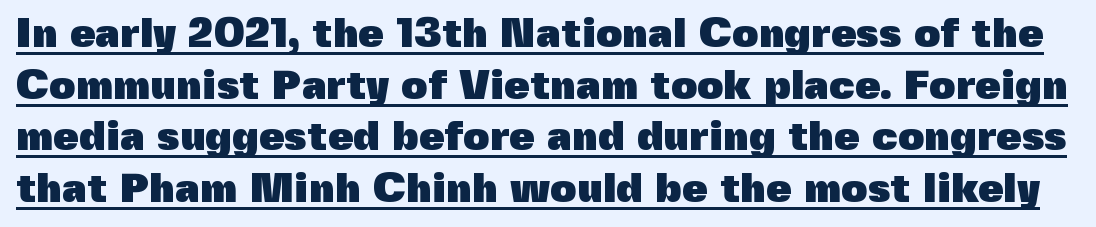
{"serif": "no", "italic": "no", "bold": "yes", "weight": "heavy", "width": "normal", "x_height": "medium", "monospaced": "no", "underline": "yes", "line_spacing": "normal", "line_spacing_ratio": 1.26, "letter_spacing": "normal", "letter_spacing_em": 0.0, "glyph_px": 41}
